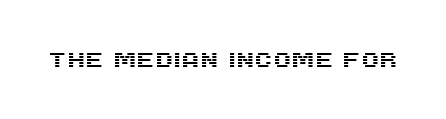
The image shows 21 px text type, upright; set normal letter spacing, not underlined.
